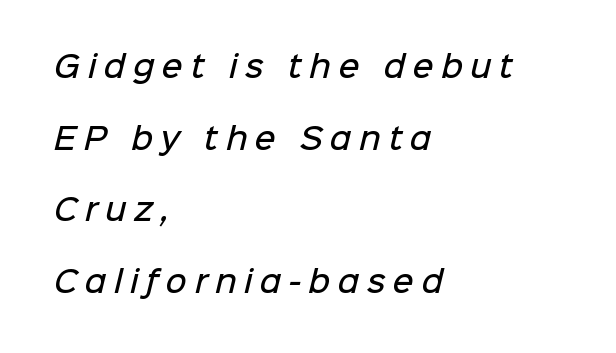
Q: Is the text bold? A: Semi-bold.
Q: Is the typeface a serif or a sans-serif typeface? A: Sans-serif.
Q: Is the text underlined? A: No.
Q: How is the paragraph aligned? A: Left-aligned.
Q: Is the spacing between letters normal or unusually wide? A: Unusually wide.
Q: Is the spacing between lines tight, normal or loose? A: Loose.
Q: Width (condensed, normal, or wide)? A: Normal.
Q: Stroke contrast? A: Low.
Q: x-height? A: Medium.
Q: Monospaced? A: No.
